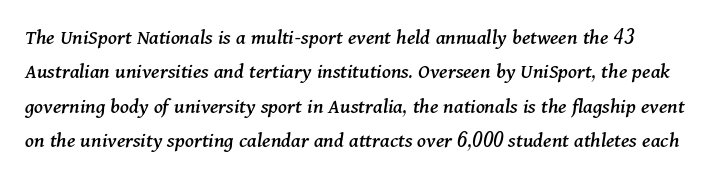
Q: Is the text italic (slanted)? A: Yes, it leans right by about 11 degrees.
Q: Is the text underlined? A: No.
Q: Is the spacing between letters normal or unusually wide? A: Normal.
Q: Is the spacing between lines tight, normal or loose? A: Normal.
